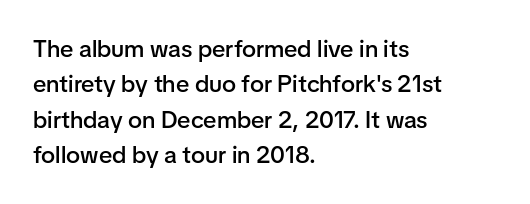
The image shows 24 px text type, upright; set left-aligned, normal line spacing (1.47x), normal letter spacing, not underlined.
